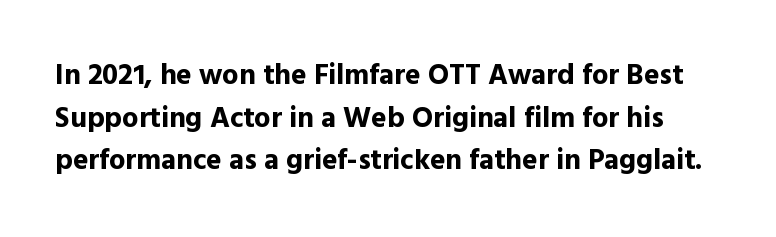
The image shows 29 px bold sans-serif type, upright; set normal line spacing (1.47x), normal letter spacing, not underlined; a medium x-height.
